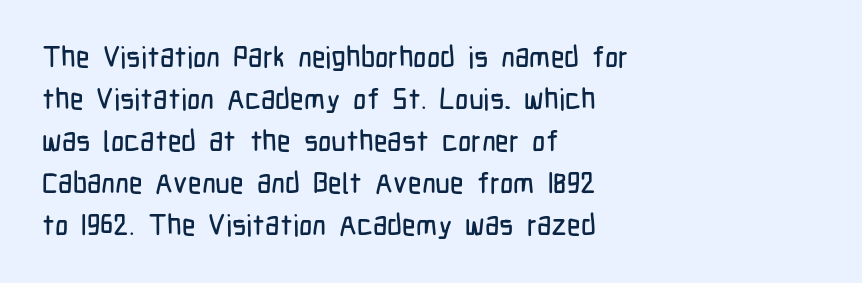
{"serif": "no", "italic": "no", "width": "condensed", "stroke_contrast": "low", "x_height": "medium", "monospaced": "no", "underline": "no", "align": "left", "line_spacing": "normal", "line_spacing_ratio": 1.45, "letter_spacing": "normal", "letter_spacing_em": 0.0, "glyph_px": 29}
